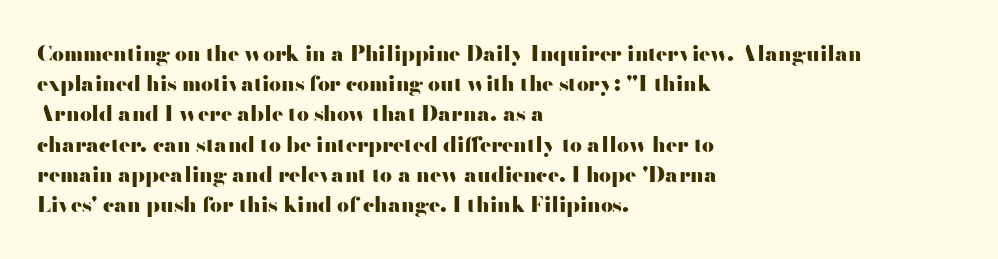
The image shows 21 px bold type, upright; set left-aligned, normal line spacing (1.44x), normal letter spacing, not underlined.
